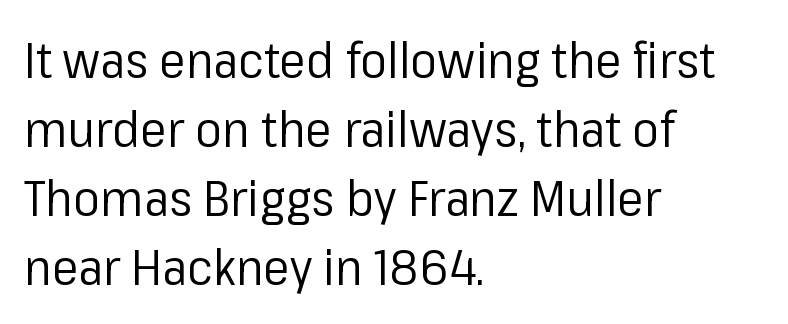
The image shows 50 px regular-weight sans-serif type, upright; set left-aligned, normal line spacing (1.38x), normal letter spacing, not underlined; low stroke contrast and a medium x-height.
